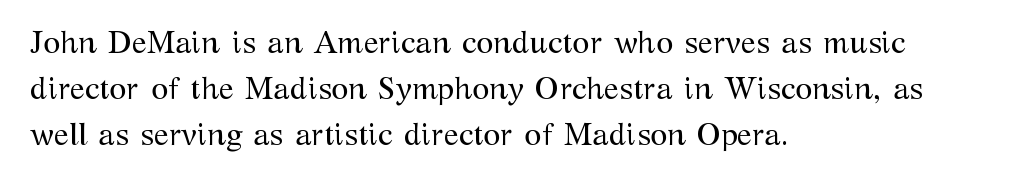
The image shows 31 px regular-weight serif type, upright; set left-aligned, normal line spacing (1.48x), normal letter spacing, not underlined; medium stroke contrast and a medium x-height.
